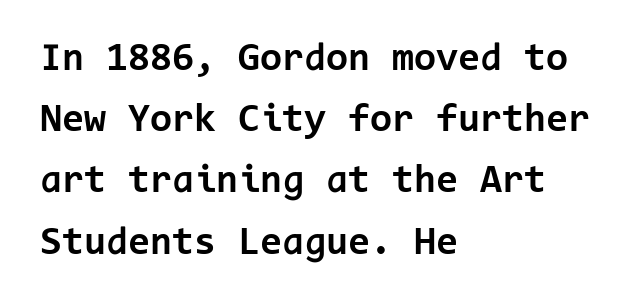
Q: Is the text bold? A: Yes.
Q: Is the text italic (slanted)? A: No, it is upright.
Q: Is the typeface a serif or a sans-serif typeface? A: Sans-serif.
Q: Is the text underlined? A: No.
Q: How is the paragraph aligned? A: Left-aligned.
Q: Is the spacing between letters normal or unusually wide? A: Normal.
Q: Is the spacing between lines tight, normal or loose? A: Normal.
Q: Width (condensed, normal, or wide)? A: Normal.
Q: Stroke contrast? A: Low.
Q: x-height? A: Medium.
Q: Monospaced? A: Yes.
